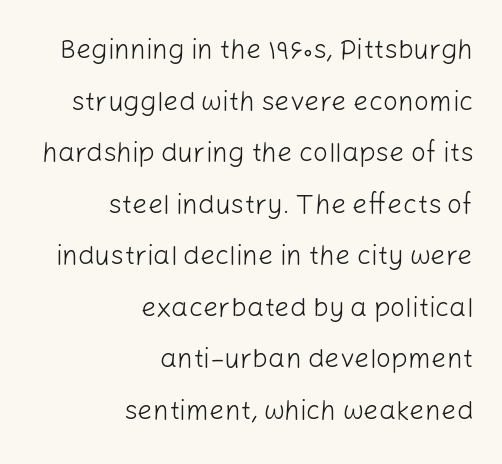
The image shows 27 px text type, upright; set right-aligned, loose line spacing (1.91x), normal letter spacing, not underlined.
